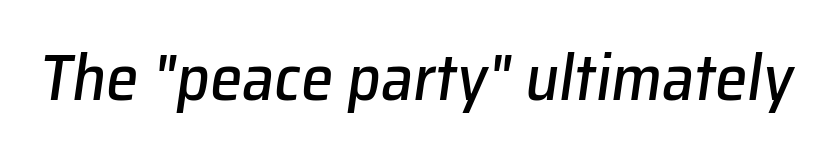
The image shows 65 px text type, italic (leaning right); set normal letter spacing, not underlined; low stroke contrast and a medium x-height.
